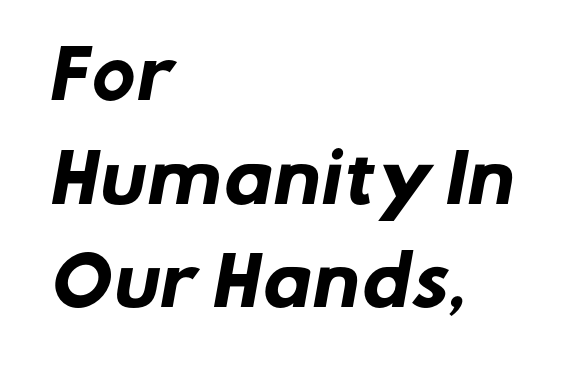
{"serif": "no", "bold": "yes", "weight": "heavy", "width": "normal", "stroke_contrast": "low", "x_height": "medium", "monospaced": "no", "underline": "no", "align": "left", "line_spacing": "normal", "line_spacing_ratio": 1.57, "letter_spacing": "normal", "letter_spacing_em": 0.0, "glyph_px": 66}
